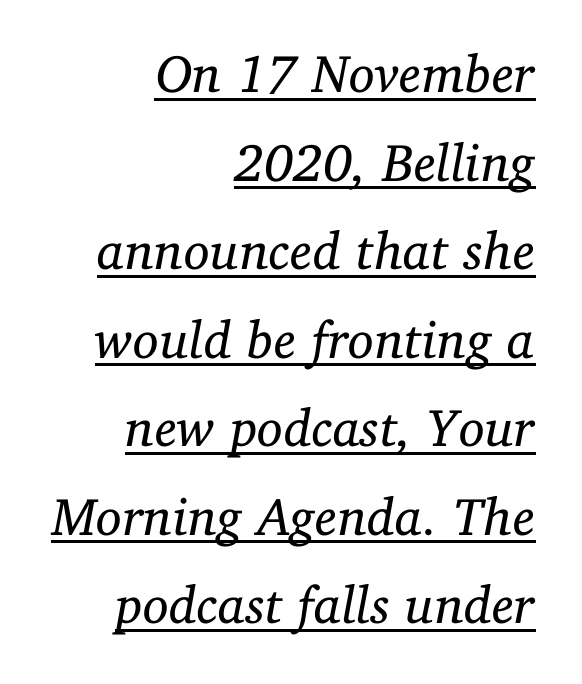
This sample keeps an unexceptional amount of space between lines. Observe the ordinary spacing: letters are neighbours, not strangers. Italic? Definitely — the glyphs are oblique. Emphasis is given by a line drawn under the lettering.
